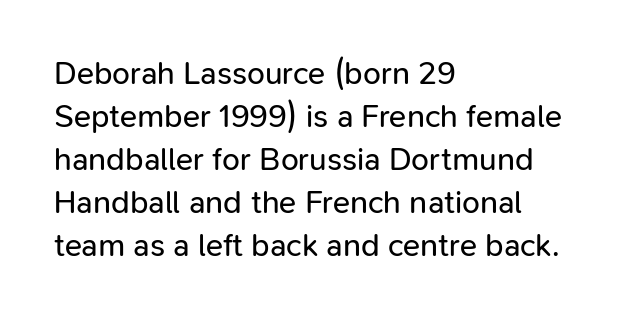
{"serif": "no", "italic": "no", "bold": "no", "weight": "regular", "width": "normal", "stroke_contrast": "low", "x_height": "medium", "monospaced": "no", "underline": "no", "align": "left", "line_spacing": "normal", "line_spacing_ratio": 1.34, "letter_spacing": "normal", "letter_spacing_em": 0.0, "glyph_px": 32}
